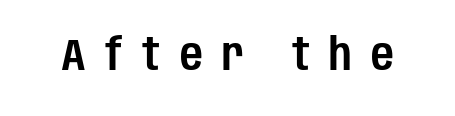
{"serif": "no", "italic": "no", "width": "condensed", "stroke_contrast": "low", "x_height": "large", "monospaced": "no", "underline": "no", "letter_spacing": "wide", "letter_spacing_em": 0.44, "glyph_px": 44}
